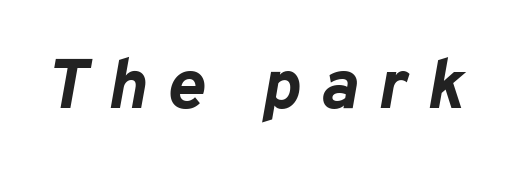
{"italic": "yes", "lean": "right", "slant_degrees": 10, "bold": "yes", "weight": "bold", "width": "normal", "stroke_contrast": "low", "x_height": "medium", "monospaced": "no", "underline": "no", "letter_spacing": "wide", "letter_spacing_em": 0.28, "glyph_px": 71}
